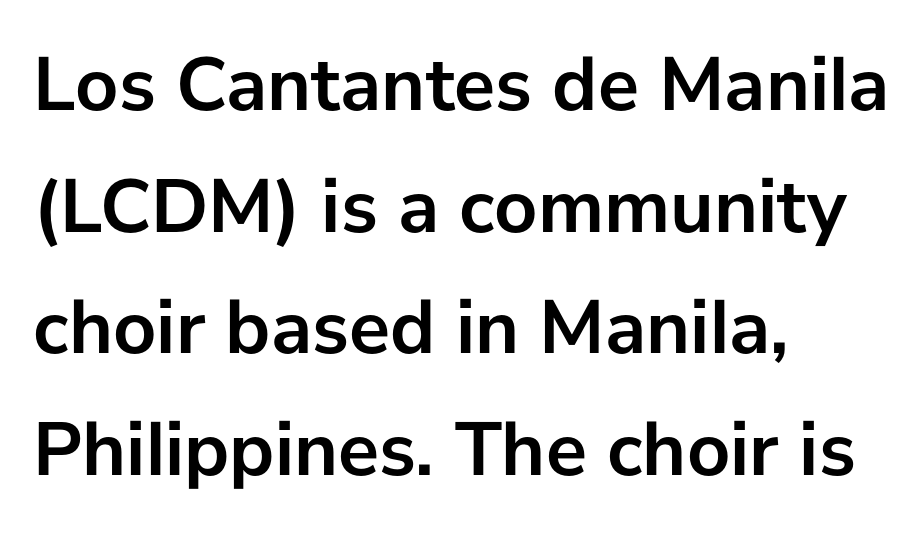
Q: Is the text bold? A: Yes.
Q: Is the text italic (slanted)? A: No, it is upright.
Q: Is the typeface a serif or a sans-serif typeface? A: Sans-serif.
Q: Is the text underlined? A: No.
Q: How is the paragraph aligned? A: Left-aligned.
Q: Is the spacing between letters normal or unusually wide? A: Normal.
Q: Is the spacing between lines tight, normal or loose? A: Normal.
Q: Width (condensed, normal, or wide)? A: Normal.
Q: Stroke contrast? A: Low.
Q: x-height? A: Medium.
Q: Monospaced? A: No.
